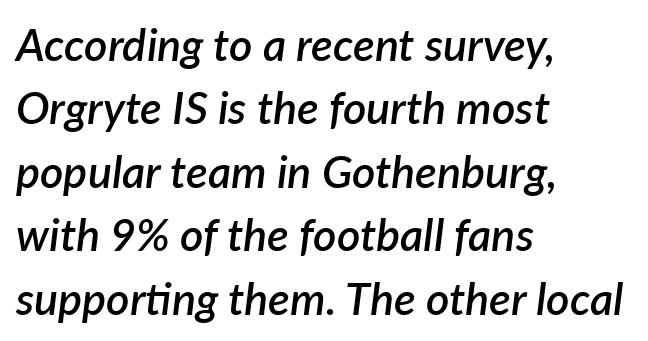
The image shows 45 px semibold type, italic (leaning right); set left-aligned, normal line spacing (1.41x), normal letter spacing, not underlined; low stroke contrast and a medium x-height.
